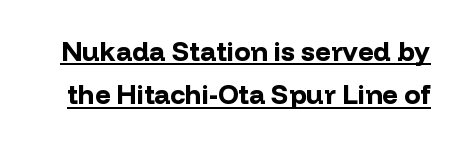
The image shows 27 px bold type, upright; set normal line spacing (1.61x), normal letter spacing, underlined.
